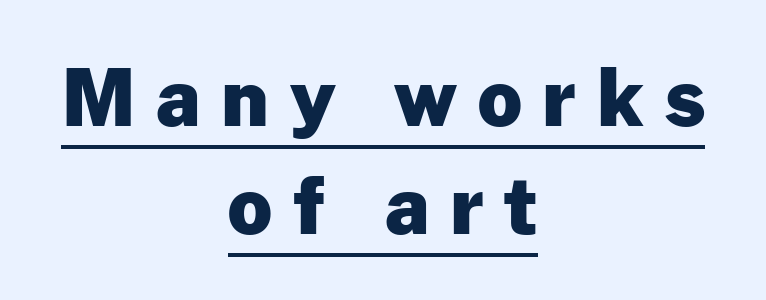
{"serif": "no", "italic": "no", "bold": "yes", "weight": "heavy", "width": "normal", "stroke_contrast": "low", "x_height": "medium", "monospaced": "no", "underline": "yes", "align": "center", "line_spacing": "normal", "line_spacing_ratio": 1.4, "letter_spacing": "wide", "letter_spacing_em": 0.27, "glyph_px": 77}
